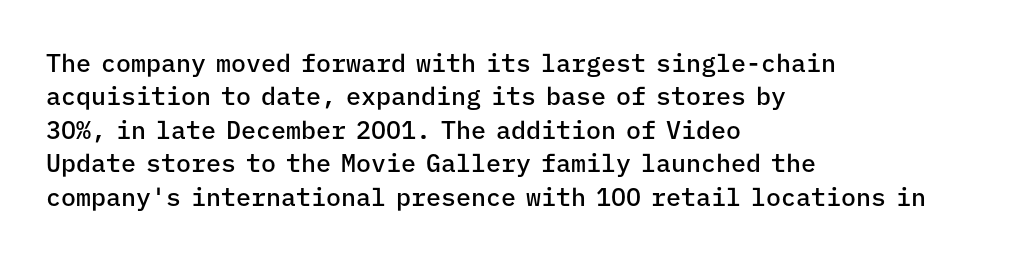
Q: Is the text bold? A: Semi-bold.
Q: Is the text italic (slanted)? A: No, it is upright.
Q: Is the text underlined? A: No.
Q: How is the paragraph aligned? A: Left-aligned.
Q: Is the spacing between letters normal or unusually wide? A: Normal.
Q: Is the spacing between lines tight, normal or loose? A: Normal.
